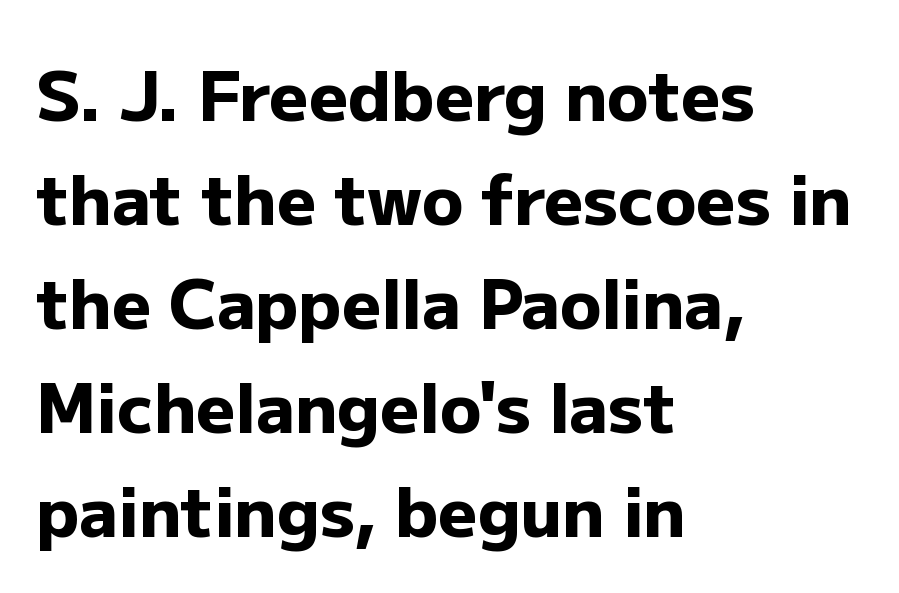
This rendering employs a face without finishing strokes, i.e., a sans-serif. Observe the ordinary spacing: letters are neighbours, not strangers. Horizontally, the lines are justified to the leading edge only. Plenty of ink on the page — the face is bold. Regarding leading, the lines here are spaced in the standard way.
